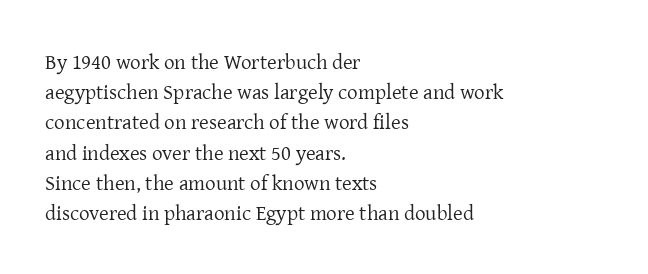
The image shows 21 px text type, upright; set left-aligned, normal line spacing (1.44x), normal letter spacing, not underlined.
